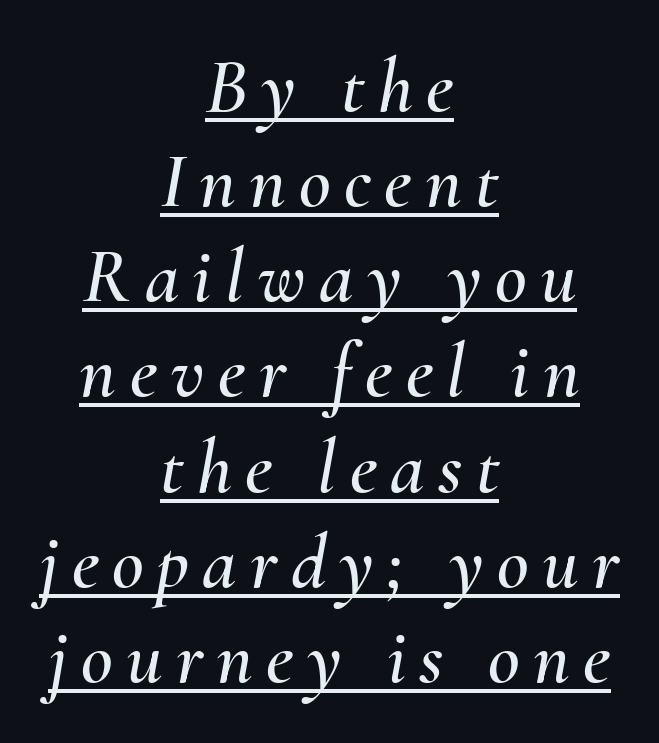
{"italic": "yes", "lean": "right", "slant_degrees": 10, "width": "normal", "stroke_contrast": "medium", "x_height": "small", "monospaced": "no", "underline": "yes", "align": "center", "line_spacing_ratio": 1.22, "glyph_px": 78}
